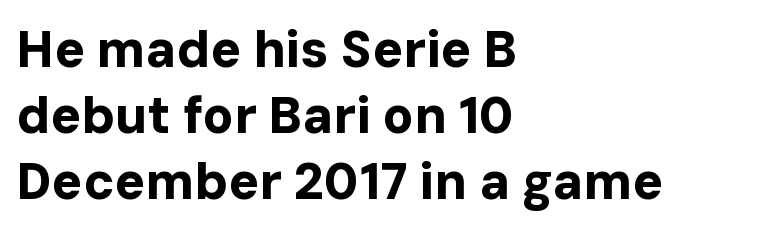
The image shows 51 px bold sans-serif type, upright; set left-aligned, normal line spacing (1.29x), normal letter spacing, not underlined; low stroke contrast and a medium x-height.
